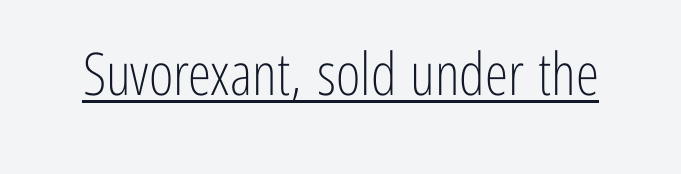
The image shows 59 px light, condensed sans-serif type, upright; set normal letter spacing, underlined; low stroke contrast and a medium x-height.
